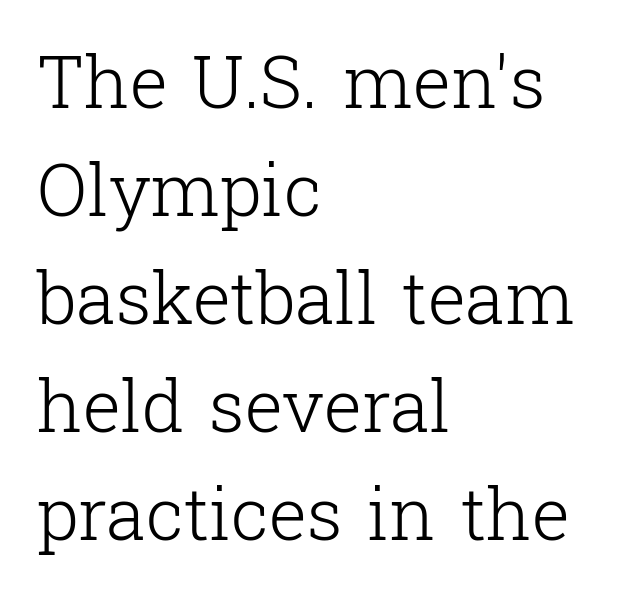
Q: Is the text bold? A: No.
Q: Is the text italic (slanted)? A: No, it is upright.
Q: Is the typeface a serif or a sans-serif typeface? A: Serif.
Q: Is the text underlined? A: No.
Q: How is the paragraph aligned? A: Left-aligned.
Q: Is the spacing between letters normal or unusually wide? A: Normal.
Q: Is the spacing between lines tight, normal or loose? A: Normal.
Q: Width (condensed, normal, or wide)? A: Normal.
Q: Stroke contrast? A: Low.
Q: x-height? A: Medium.
Q: Monospaced? A: No.
